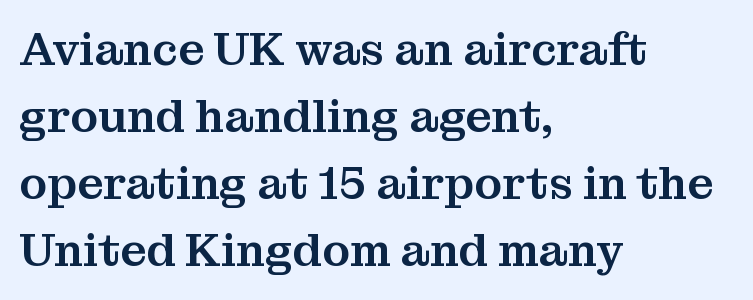
Q: Is the text italic (slanted)? A: No, it is upright.
Q: Is the typeface a serif or a sans-serif typeface? A: Serif.
Q: Is the text underlined? A: No.
Q: How is the paragraph aligned? A: Left-aligned.
Q: Is the spacing between letters normal or unusually wide? A: Normal.
Q: Is the spacing between lines tight, normal or loose? A: Normal.
Q: Width (condensed, normal, or wide)? A: Normal.
Q: Stroke contrast? A: Medium.
Q: x-height? A: Medium.
Q: Monospaced? A: No.
